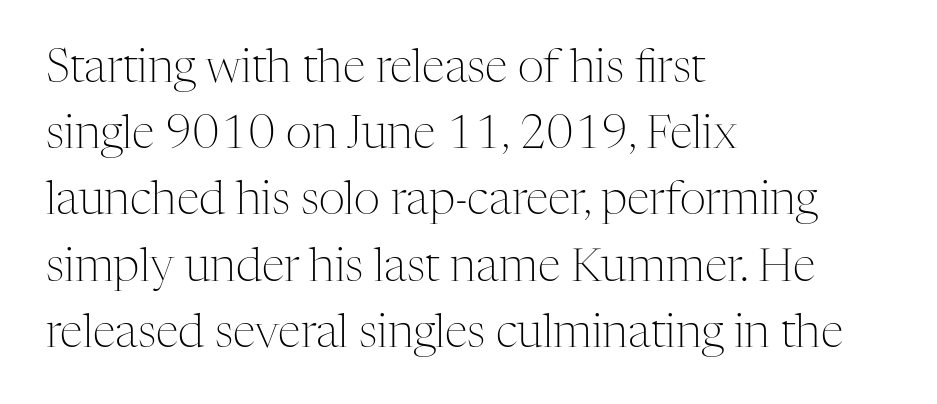
Vertical strokes here are truly vertical. The baseline area is clear. The rendering anchors every line to the left-hand side. These lines are rendered in a variable-pitch font.
